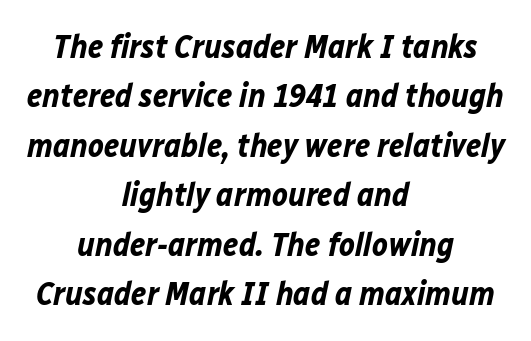
The image shows 33 px bold type, italic (leaning right); set centered, normal line spacing (1.5x), normal letter spacing, not underlined; low stroke contrast and a medium x-height.
